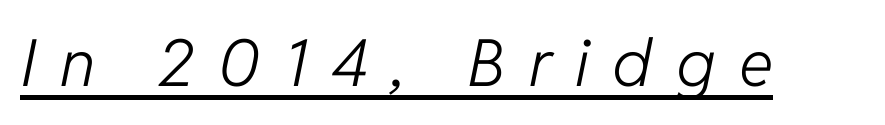
The image shows 65 px light type, italic (leaning right); set unusually wide letter spacing (+0.36 em), underlined; low stroke contrast and a medium x-height.
